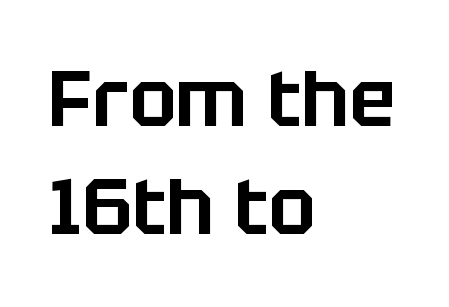
In terms of letterform style, serifs are entirely absent. You could call the tracking neutral — neither tight nor loose. Line beginnings align vertically; line endings do not. The letters stand straight up with perfectly vertical stems.
